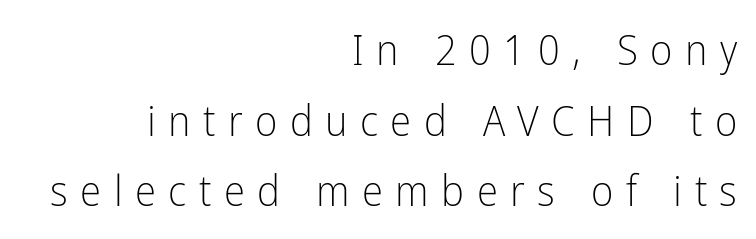
Regular leading. Characters remain perfectly vertical along every line. The compositor pushed each line to the right boundary. You could only call the tracking loose — the letters float apart.
